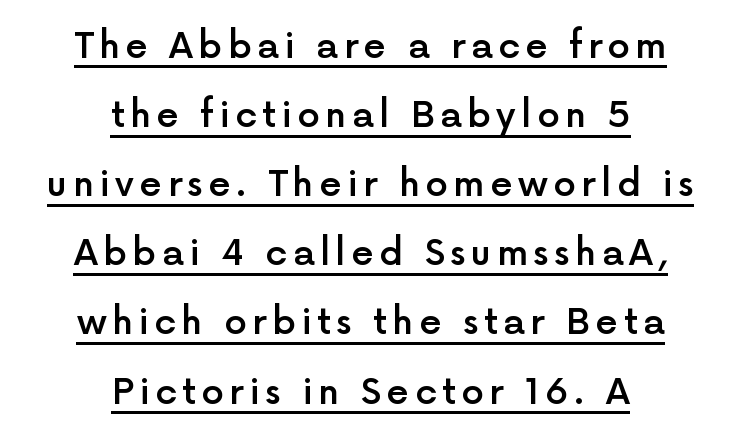
How heavy is the stroke? Medium-heavy — a semibold, shy of bold. The face used here is a sans, in the tradition of grotesques and geometrics. Rendered with straight, roman letterforms. A typographer would call this underscored text. Varying glyph widths throughout — classic text-font behaviour.
